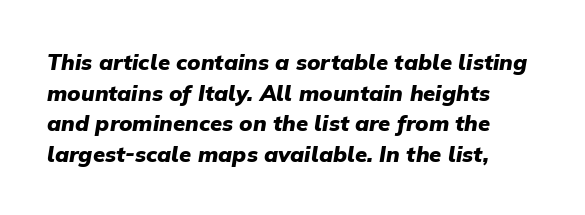
Leading: standard. Nothing unusual about the tracking: characters are spaced as the font intends. Horizontal alignment here is leftward, the default for most running prose. Nobody drew a line under any word here. The rendering uses a bold face; every stroke is thick and dark. You can tell it's italic because the verticals aren't actually vertical.
